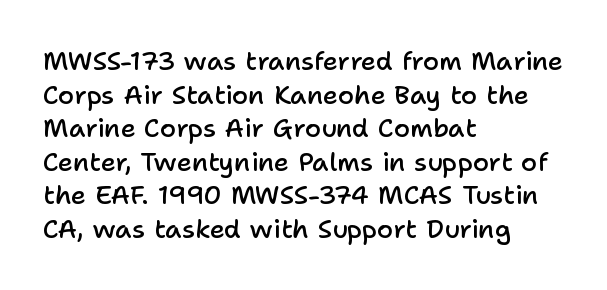
{"italic": "no", "bold": "semi", "underline": "no", "align": "left", "line_spacing": "normal", "line_spacing_ratio": 1.29, "letter_spacing": "normal", "letter_spacing_em": 0.0, "glyph_px": 26}
